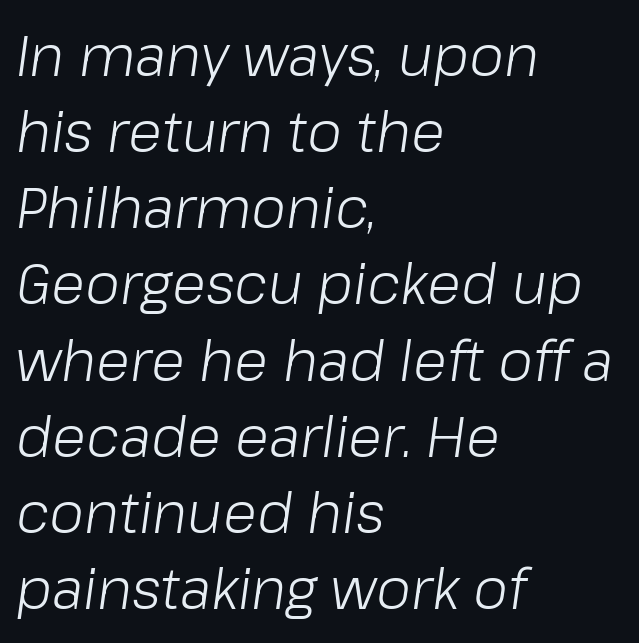
{"italic": "yes", "lean": "right", "slant_degrees": 8, "bold": "no", "weight": "light", "width": "normal", "stroke_contrast": "low", "x_height": "medium", "monospaced": "no", "underline": "no", "align": "left", "line_spacing": "normal", "line_spacing_ratio": 1.36, "letter_spacing": "normal", "letter_spacing_em": 0.0, "glyph_px": 56}
